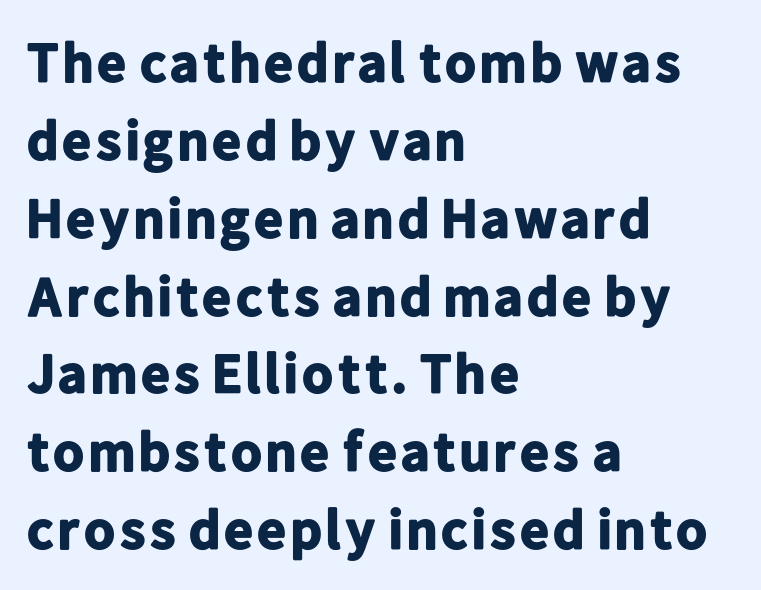
Q: Is the text bold? A: Yes.
Q: Is the text italic (slanted)? A: No, it is upright.
Q: Is the typeface a serif or a sans-serif typeface? A: Sans-serif.
Q: Is the text underlined? A: No.
Q: How is the paragraph aligned? A: Left-aligned.
Q: Is the spacing between letters normal or unusually wide? A: Normal.
Q: Is the spacing between lines tight, normal or loose? A: Normal.
Q: Width (condensed, normal, or wide)? A: Normal.
Q: Stroke contrast? A: Low.
Q: x-height? A: Medium.
Q: Monospaced? A: No.
